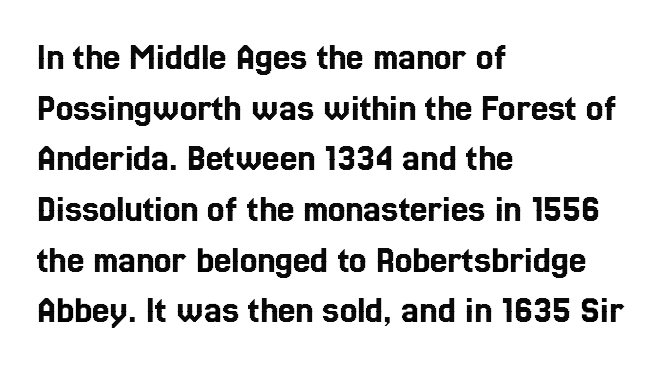
The paragraph has a hard left edge and a soft right edge. These lines are rendered in a variable-pitch font. Quick note: underline off. Summary of vertical rhythm: regular, with standard interline spacing. Nothing unusual about the tracking: characters are spaced as the font intends. Style check: upright.
